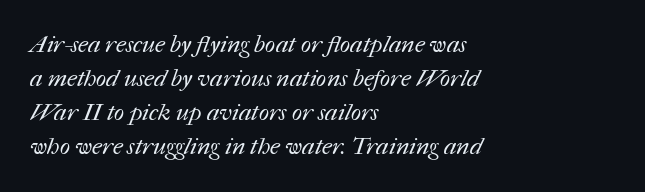
The image shows 24 px text type; set left-aligned, normal line spacing (1.42x), normal letter spacing, not underlined.
